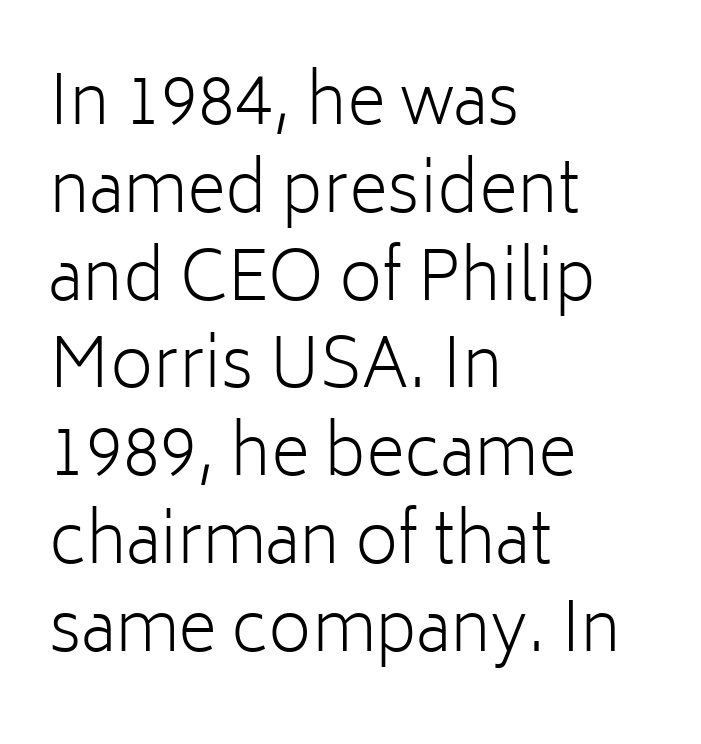
{"serif": "no", "italic": "no", "bold": "no", "weight": "light", "width": "normal", "stroke_contrast": "low", "x_height": "medium", "monospaced": "no", "underline": "no", "align": "left", "line_spacing": "normal", "line_spacing_ratio": 1.31, "letter_spacing": "normal", "letter_spacing_em": 0.0, "glyph_px": 67}
